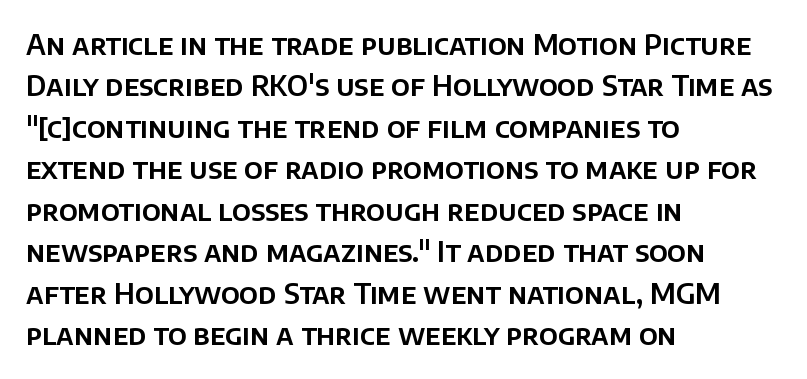
Ascenders rise straight up at ninety degrees. Compared with typical body copy, the letter spacing here is the same. The lines are quadded left. Each new line begins a customary step beneath the previous one.
